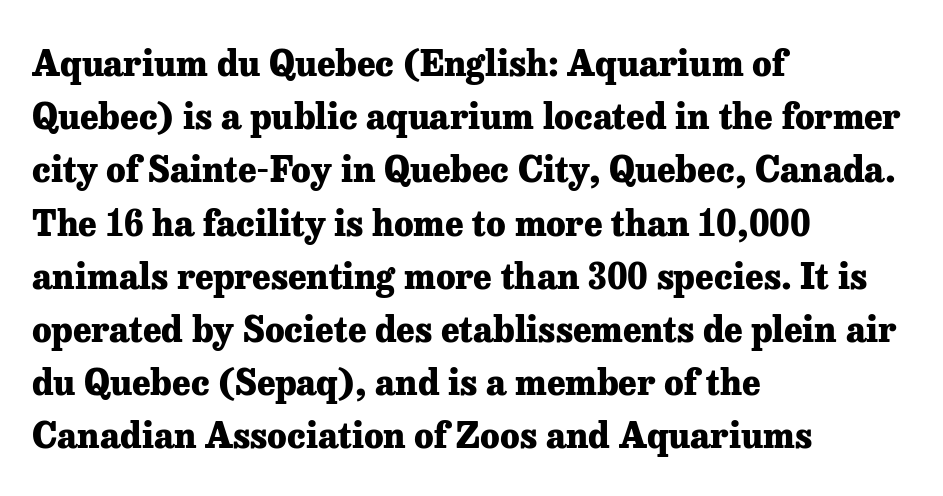
To sum up the face: it has serifs. Each word holds together tightly as a unit, with standard inter-letter gaps. Line spacing here is normal. A typesetter would call this proportional, since set widths differ per character. A clean baseline with only descenders dipping below it.
